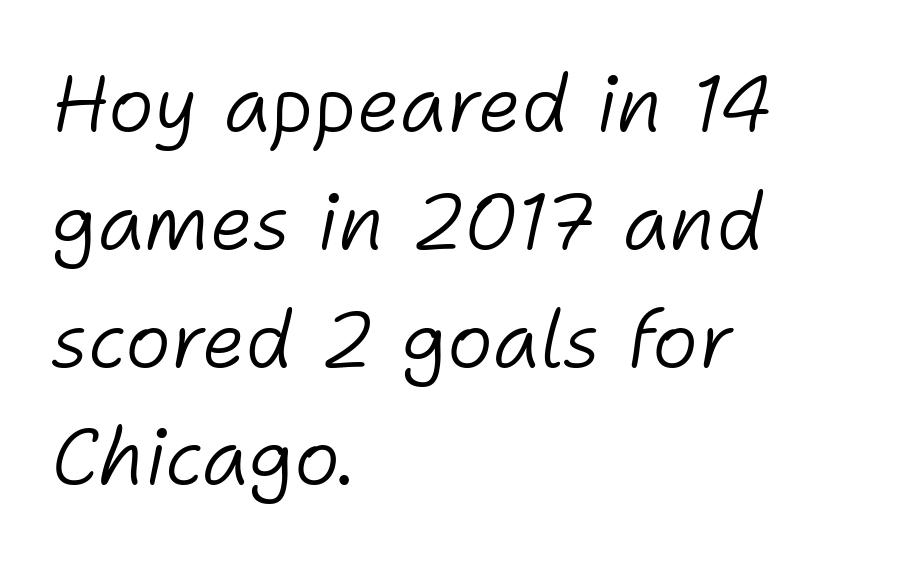
The image shows 78 px light type, italic (leaning right); set left-aligned, normal line spacing (1.51x), normal letter spacing, not underlined; low stroke contrast and a medium x-height.
